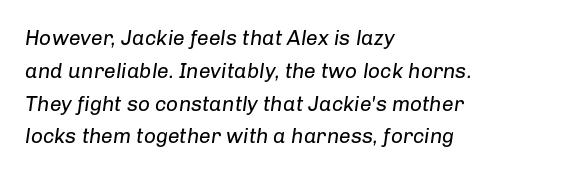
Q: Is the text bold? A: No.
Q: Is the text italic (slanted)? A: Yes, it leans right by about 8 degrees.
Q: Is the text underlined? A: No.
Q: How is the paragraph aligned? A: Left-aligned.
Q: Is the spacing between letters normal or unusually wide? A: Normal.
Q: Is the spacing between lines tight, normal or loose? A: Normal.
